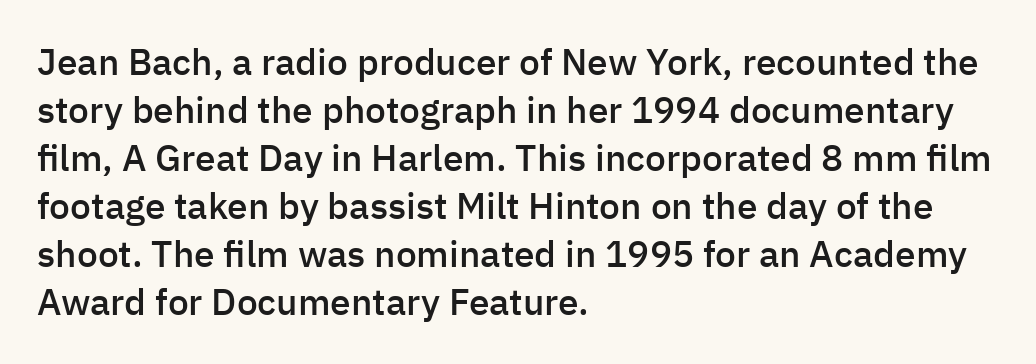
The image shows 37 px semibold sans-serif type, upright; set left-aligned, normal line spacing (1.3x), normal letter spacing, not underlined; low stroke contrast and a medium x-height.
